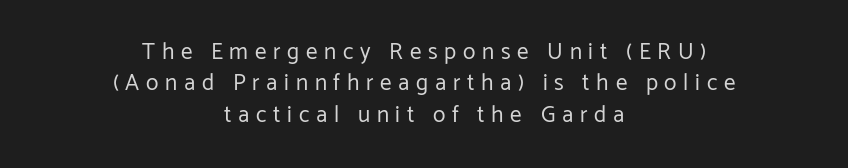
Caption: face not bold, strokes unweighted. The lines sit at an ordinary, default distance from one another. Any mark beneath the type? The region is blank. A typesetter would call this heavily tracked-out type. Caption: multi-line text, centered on the measure.
